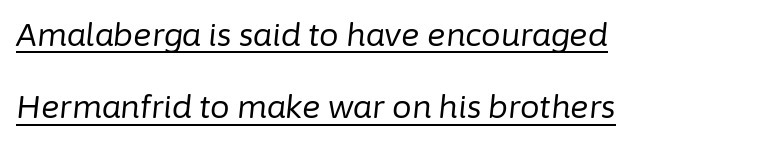
The font's italic variant was chosen for this text. Is this a fixed-width face? No — the glyphs have proportional, varying widths. Leading is clearly above the norm, producing a sparse column. Each line starts at the same left margin while the right side varies.
